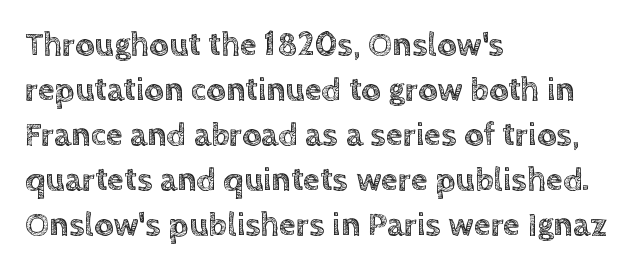
{"italic": "no", "width": "normal", "x_height": "large", "monospaced": "no", "underline": "no", "align": "left", "line_spacing": "normal", "line_spacing_ratio": 1.32, "letter_spacing": "normal", "letter_spacing_em": 0.0, "glyph_px": 34}
